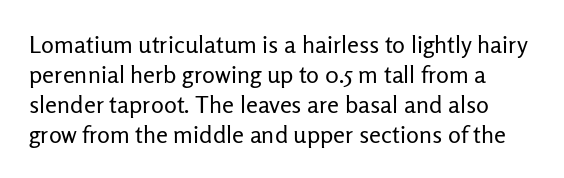
The image shows 24 px text type, upright; set normal line spacing (1.25x), normal letter spacing, not underlined.
